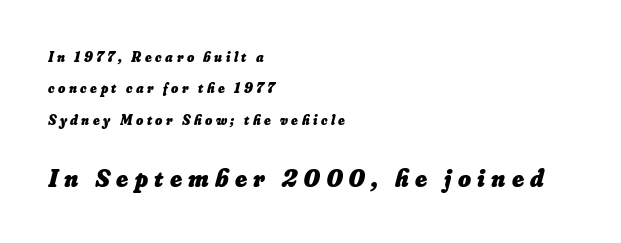
As a designer I'd log this as weight 700, bold. The later block is typeset at a bigger size than the earlier block. The gaps between neighbouring characters are conspicuously large. A great deal of white space separates one row of letters from the next. Typeset ragged right — the left edge is the straight one.
